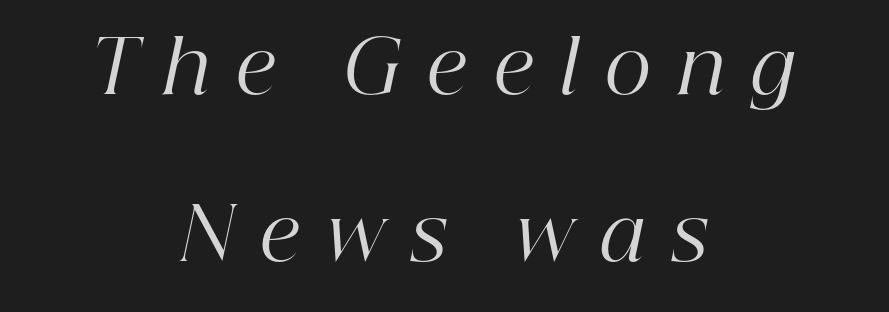
The image shows 73 px regular-weight serif type, italic (leaning right); set centered, loose line spacing (2.29x), unusually wide letter spacing (+0.37 em), not underlined; high stroke contrast and a medium x-height.
